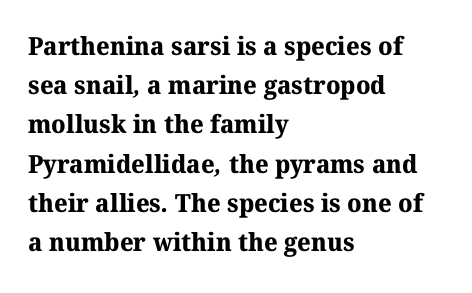
{"bold": "yes", "underline": "no", "align": "left", "line_spacing": "normal", "line_spacing_ratio": 1.57, "letter_spacing": "normal", "letter_spacing_em": 0.0, "glyph_px": 25}
